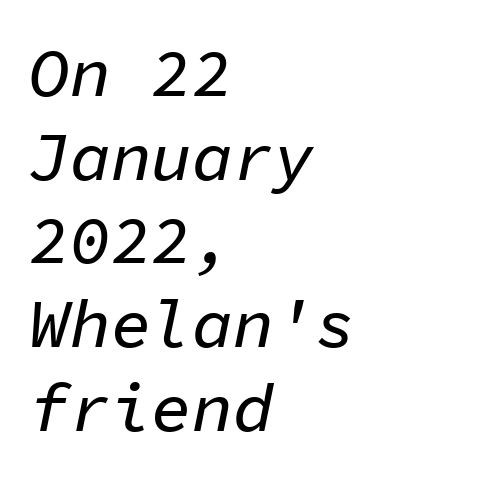
The image shows 68 px text type, italic (leaning right), monospaced; set left-aligned, line spacing 1.23x, normal letter spacing, not underlined; low stroke contrast and a medium x-height.
